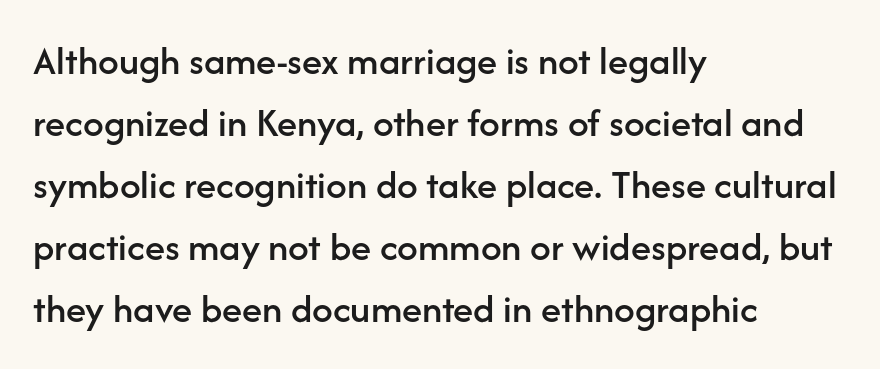
{"serif": "no", "italic": "no", "width": "normal", "stroke_contrast": "low", "x_height": "medium", "monospaced": "no", "underline": "no", "align": "left", "line_spacing": "normal", "line_spacing_ratio": 1.51, "letter_spacing": "normal", "letter_spacing_em": 0.0, "glyph_px": 41}
